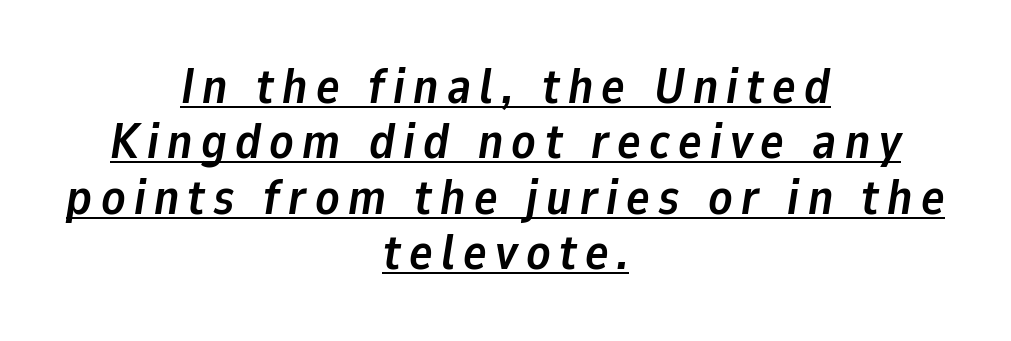
Q: Is the text bold? A: Yes.
Q: Is the text italic (slanted)? A: Yes, it leans right by about 9 degrees.
Q: Is the text underlined? A: Yes.
Q: How is the paragraph aligned? A: Centered.
Q: Is the spacing between lines tight, normal or loose? A: Tight.
Q: Width (condensed, normal, or wide)? A: Normal.
Q: Stroke contrast? A: Low.
Q: x-height? A: Medium.
Q: Monospaced? A: No.
